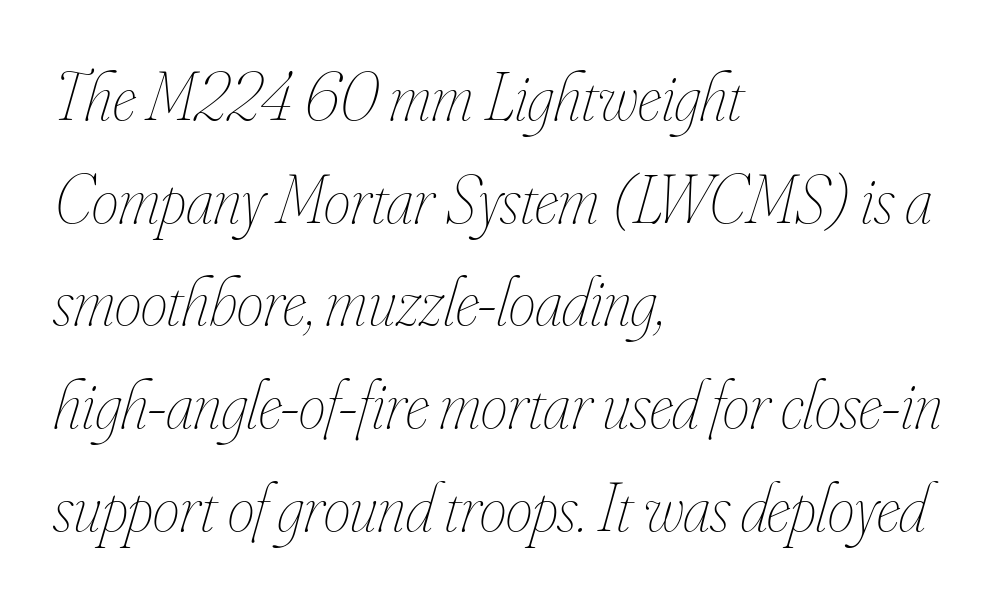
Is this a heavy cut? Hardly; it is regular or lighter. The rendering uses natural spacing where letterforms have individual widths. Words float on clear page, feet unadorned. The rendering applies a slant to the glyphs.
